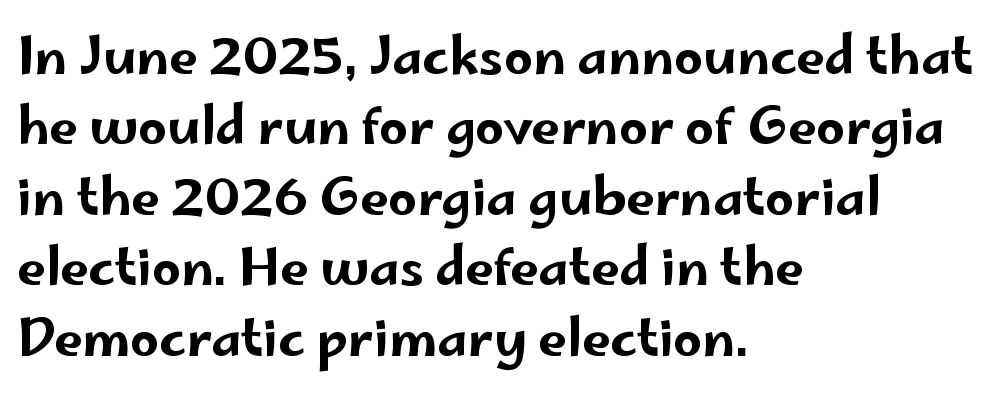
{"serif": "no", "italic": "no", "width": "wide", "stroke_contrast": "low", "x_height": "small", "monospaced": "no", "underline": "no", "align": "left", "line_spacing": "normal", "line_spacing_ratio": 1.38, "letter_spacing": "normal", "letter_spacing_em": 0.0, "glyph_px": 51}
